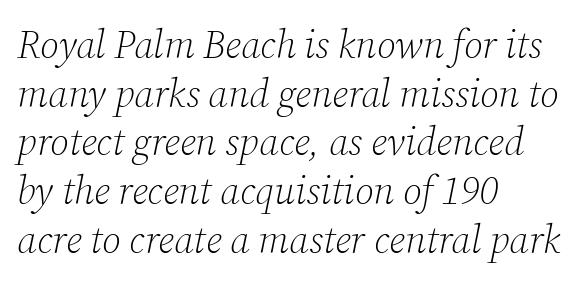
Q: Is the text bold? A: No.
Q: Is the text italic (slanted)? A: Yes, it leans right by about 12 degrees.
Q: Is the typeface a serif or a sans-serif typeface? A: Serif.
Q: Is the text underlined? A: No.
Q: How is the paragraph aligned? A: Left-aligned.
Q: Is the spacing between letters normal or unusually wide? A: Normal.
Q: Is the spacing between lines tight, normal or loose? A: Normal.
Q: Width (condensed, normal, or wide)? A: Normal.
Q: Stroke contrast? A: Low.
Q: x-height? A: Medium.
Q: Monospaced? A: No.
